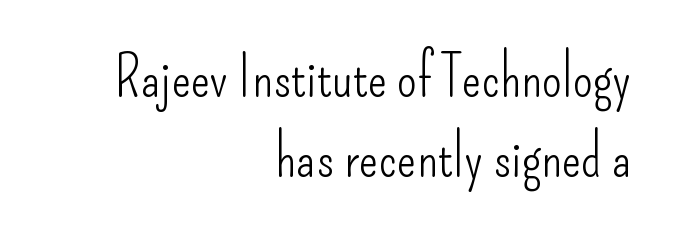
Inter-character spacing is left at the font's built-in metrics. A typesetter would label this face a sans. Evenly set lines give the paragraph a standard silhouette. Has an underline been added? It has not. This sample uses an upright cut, with every glyph sitting square on the baseline.
